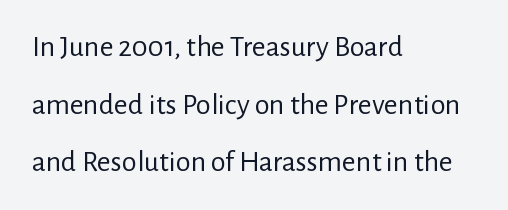
Proportional: the letters do not fall into vertical columns. The rag falls on the right side of this text block. This sample trades compactness for vertical openness between lines. Summary of weight: not heavy and not bold. This sample uses plain, unmodified letter spacing.
